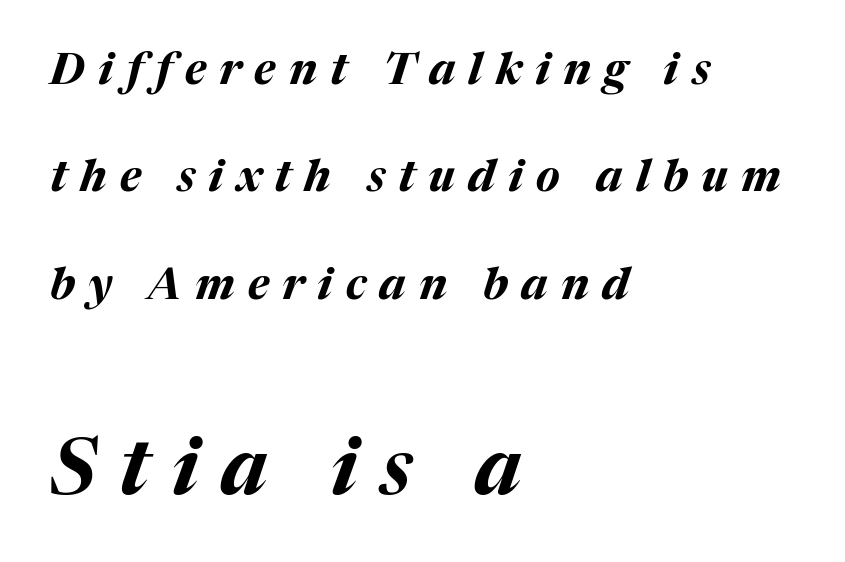
{"italic": "yes", "lean": "right", "slant_degrees": 17, "bold": "yes", "weight": "bold", "width": "normal", "stroke_contrast": "medium", "x_height": "medium", "monospaced": "no", "underline": "no", "align": "left", "line_spacing": "loose", "line_spacing_ratio": 2.44, "letter_spacing": "wide", "letter_spacing_em": 0.3, "larger_block": "second", "size_ratio": 1.75, "glyph_px": 77}
